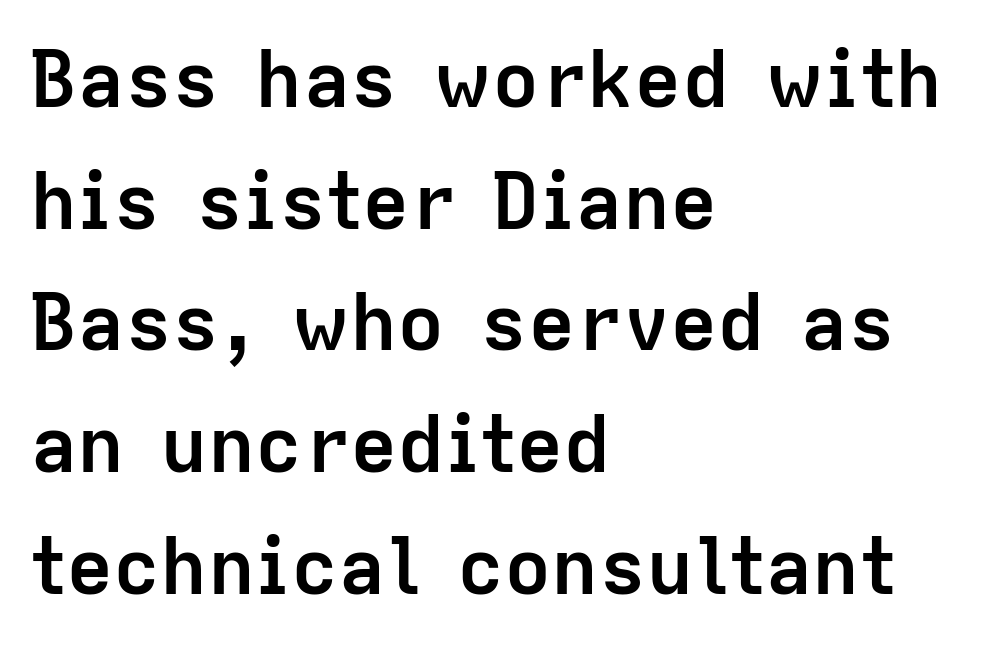
The image shows 79 px semibold sans-serif type, upright; set left-aligned, normal line spacing (1.54x), normal letter spacing, not underlined; low stroke contrast and a medium x-height.
